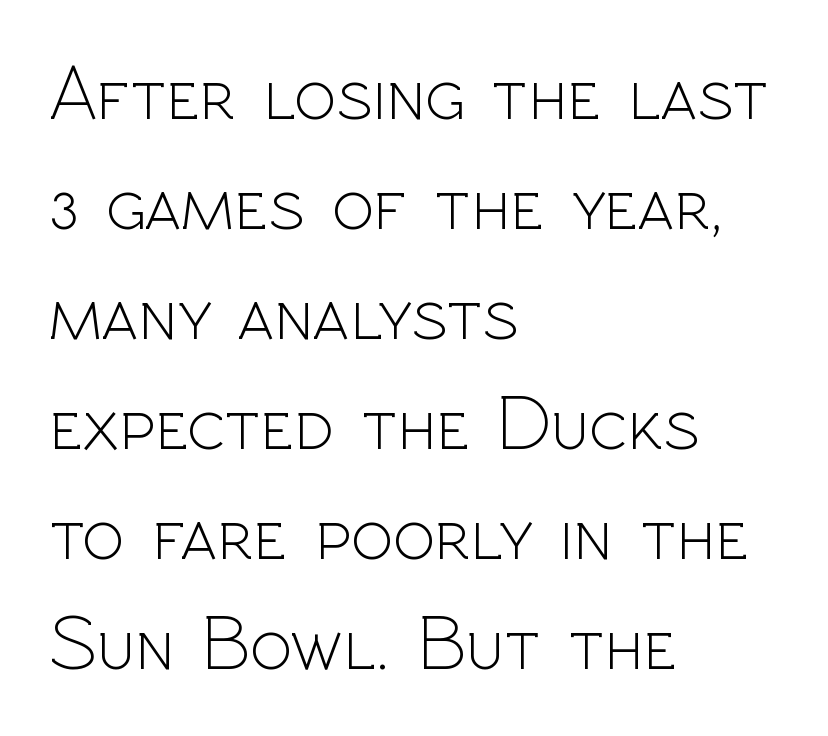
The image shows 78 px light sans-serif type, upright; set left-aligned, normal line spacing (1.41x), normal letter spacing, not underlined; a medium x-height.
